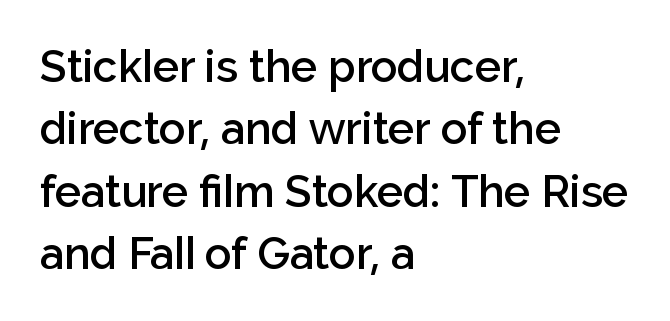
Which margin do the lines hug? The left one — the right edge is uneven. Descender tails drop into unmarked territory. Note the varied advance widths — an 'i' is clearly narrower than an 'm'. Letter spacing: default. Tall strokes in this sample are plumb rather than angled. Slightly chunky letters — semibold, I'd say, not full bold.
